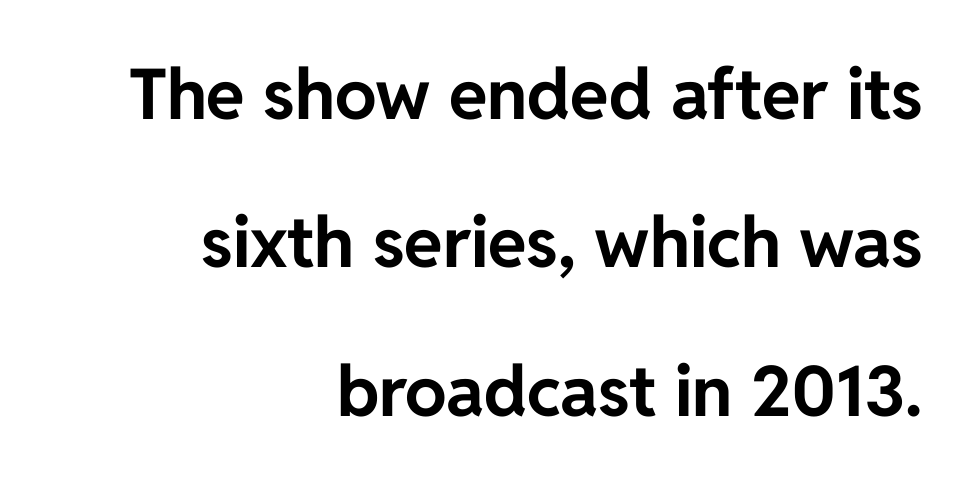
The image shows 70 px bold sans-serif type, upright; set right-aligned, loose line spacing (2.12x), normal letter spacing, not underlined; low stroke contrast and a medium x-height.
